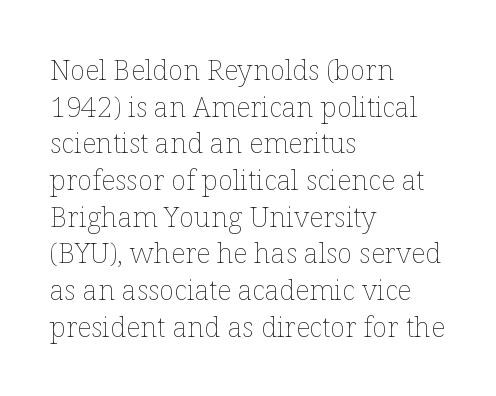
{"italic": "no", "bold": "no", "weight": "thin", "width": "normal", "stroke_contrast": "low", "x_height": "medium", "monospaced": "no", "underline": "no", "align": "left", "line_spacing": "normal", "line_spacing_ratio": 1.31, "letter_spacing": "normal", "letter_spacing_em": 0.0, "glyph_px": 28}
